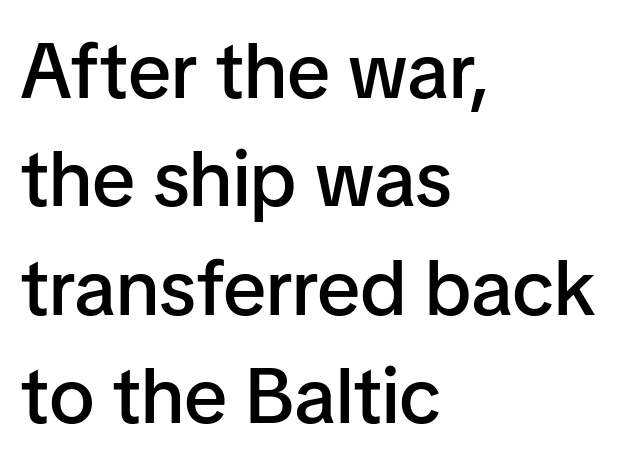
Font category for this specimen: sans-serif. A typesetter would mark this as roman, not italic. Typesetter's note: demi weight, one step under bold. Each line starts at the same left margin while the right side varies. These lines keep a tight, regular rhythm from letter to letter. Successive baselines arrive at the customary interval.
